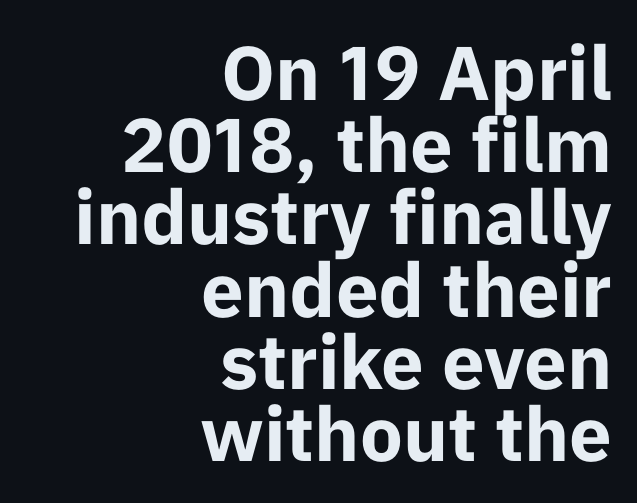
{"serif": "no", "italic": "no", "bold": "yes", "weight": "bold", "width": "normal", "stroke_contrast": "low", "x_height": "medium", "monospaced": "no", "underline": "no", "align": "right", "line_spacing": "tight", "line_spacing_ratio": 0.95, "letter_spacing": "normal", "letter_spacing_em": 0.0, "glyph_px": 76}
